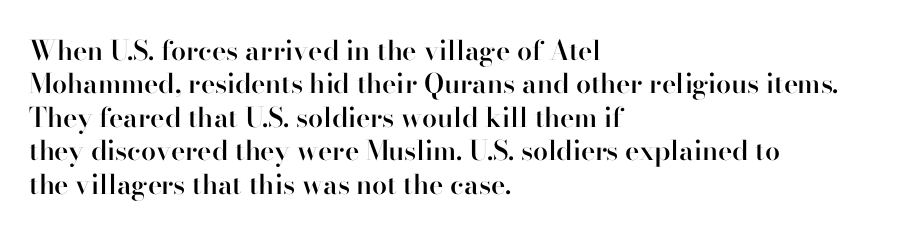
{"italic": "no", "bold": "semi", "underline": "no", "align": "left", "line_spacing_ratio": 1.24, "letter_spacing": "normal", "letter_spacing_em": 0.0, "glyph_px": 27}
